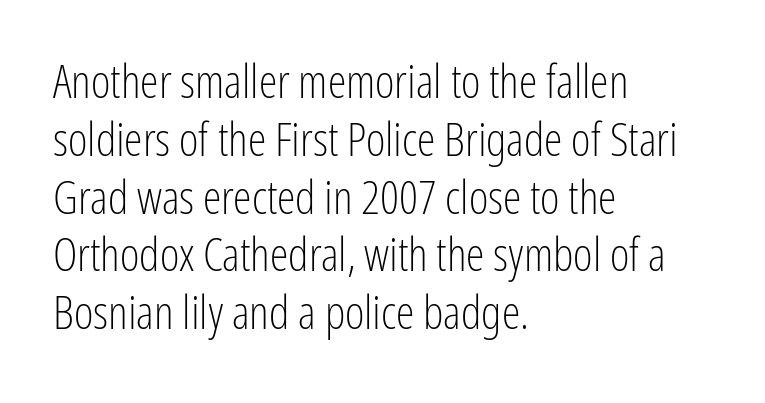
{"serif": "no", "italic": "no", "bold": "no", "weight": "light", "width": "condensed", "stroke_contrast": "low", "x_height": "medium", "monospaced": "no", "underline": "no", "align": "left", "line_spacing_ratio": 1.23, "letter_spacing": "normal", "letter_spacing_em": 0.0, "glyph_px": 47}
